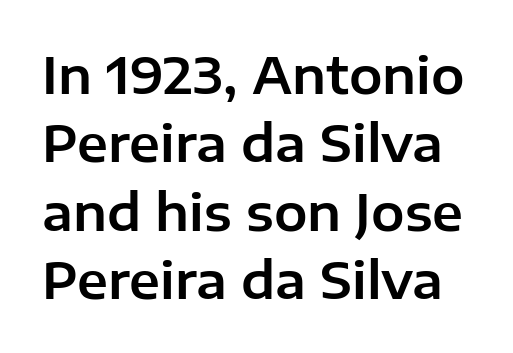
The image shows 50 px sans-serif type, upright; set normal line spacing (1.37x), normal letter spacing, not underlined; low stroke contrast and a medium x-height.
